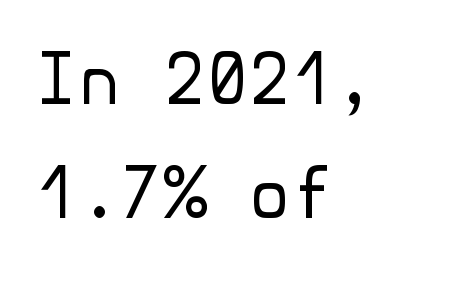
Q: Is the text bold? A: No.
Q: Is the text italic (slanted)? A: No, it is upright.
Q: Is the typeface a serif or a sans-serif typeface? A: Sans-serif.
Q: Is the text underlined? A: No.
Q: How is the paragraph aligned? A: Left-aligned.
Q: Is the spacing between letters normal or unusually wide? A: Normal.
Q: Is the spacing between lines tight, normal or loose? A: Normal.
Q: Width (condensed, normal, or wide)? A: Normal.
Q: Stroke contrast? A: Low.
Q: x-height? A: Medium.
